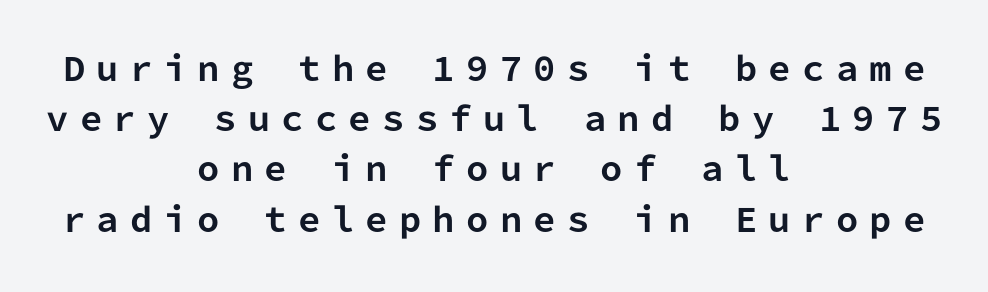
The image shows 32 px bold sans-serif type, upright, monospaced; set centered, normal line spacing (1.57x), unusually wide letter spacing (+0.35 em), not underlined; low stroke contrast and a medium x-height.
